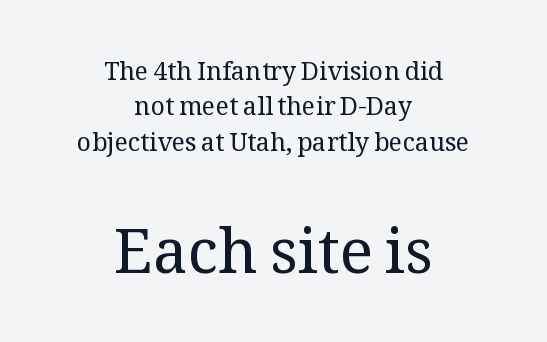
Q: Is the text bold? A: No.
Q: Is the text italic (slanted)? A: No, it is upright.
Q: Is the typeface a serif or a sans-serif typeface? A: Serif.
Q: Is the text underlined? A: No.
Q: How is the paragraph aligned? A: Centered.
Q: Is the spacing between letters normal or unusually wide? A: Normal.
Q: Is the spacing between lines tight, normal or loose? A: Normal.
Q: Which block of text is set in a larger size, the first (top) or the second (bottom)? A: The second (bottom) one.
Q: Width (condensed, normal, or wide)? A: Normal.
Q: Stroke contrast? A: Medium.
Q: x-height? A: Medium.
Q: Monospaced? A: No.
